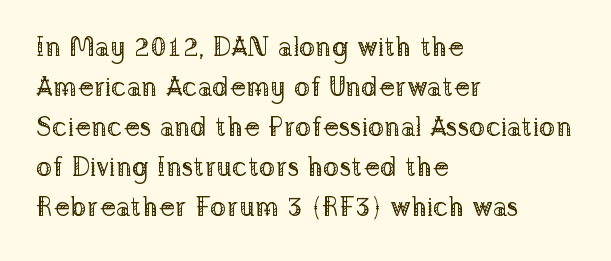
{"italic": "no", "bold": "no", "underline": "no", "align": "left", "line_spacing": "normal", "line_spacing_ratio": 1.48, "letter_spacing": "normal", "letter_spacing_em": 0.0, "glyph_px": 27}
